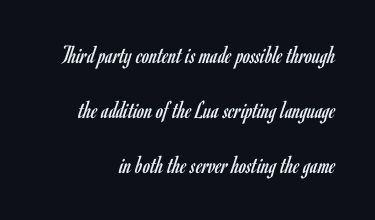
The image shows 26 px text type; set right-aligned, loose line spacing (2.12x), normal letter spacing, not underlined.
